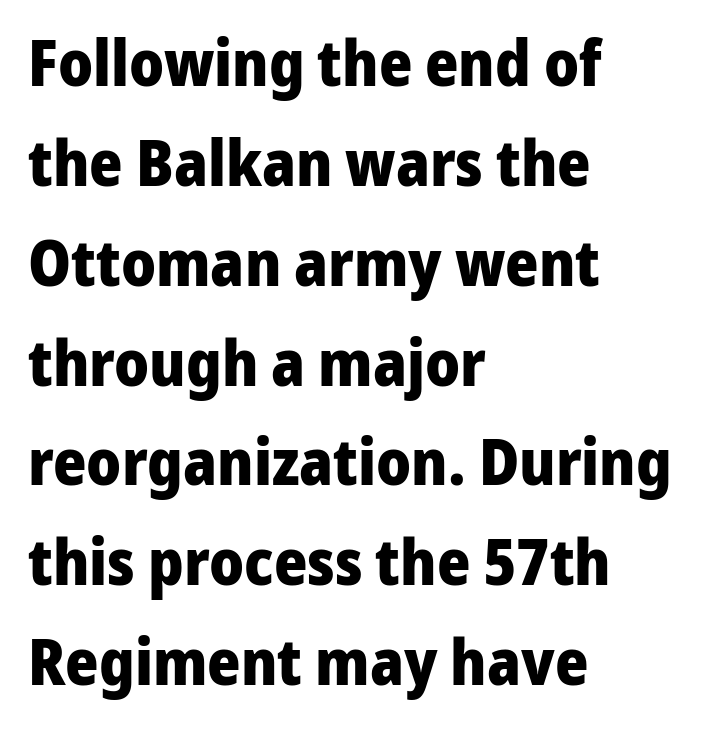
{"serif": "no", "italic": "no", "bold": "yes", "weight": "heavy", "width": "normal", "stroke_contrast": "low", "x_height": "medium", "monospaced": "no", "underline": "no", "align": "left", "line_spacing": "normal", "line_spacing_ratio": 1.56, "letter_spacing": "normal", "letter_spacing_em": 0.0, "glyph_px": 64}
